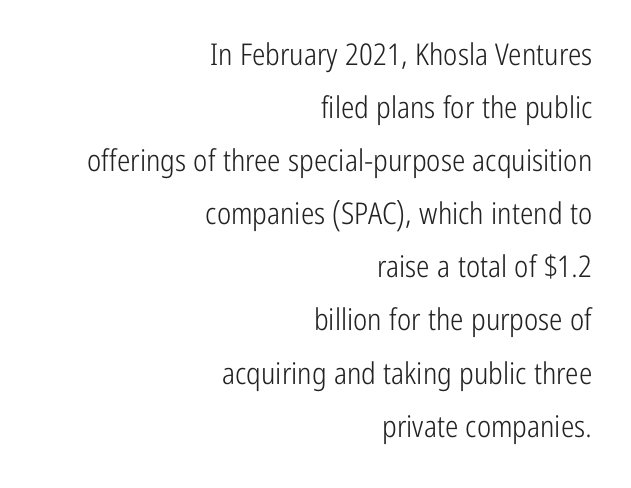
Q: Is the text bold? A: No.
Q: Is the text italic (slanted)? A: No, it is upright.
Q: Is the typeface a serif or a sans-serif typeface? A: Sans-serif.
Q: Is the text underlined? A: No.
Q: How is the paragraph aligned? A: Right-aligned.
Q: Is the spacing between letters normal or unusually wide? A: Normal.
Q: Width (condensed, normal, or wide)? A: Condensed.
Q: Stroke contrast? A: Low.
Q: x-height? A: Medium.
Q: Monospaced? A: No.
